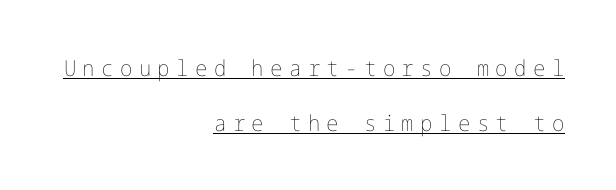
The image shows 22 px text type, upright; set right-aligned, loose line spacing (2.49x), unusually wide letter spacing (+0.29 em), underlined.
